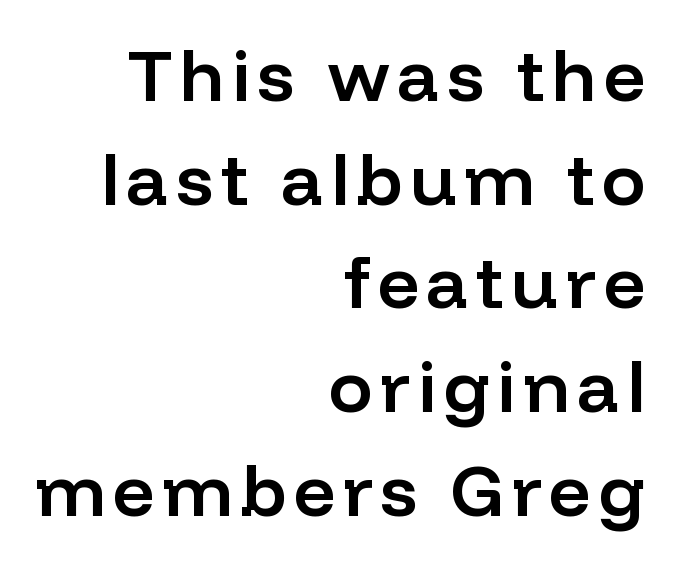
Q: Is the text bold? A: Semi-bold.
Q: Is the text italic (slanted)? A: No, it is upright.
Q: Is the typeface a serif or a sans-serif typeface? A: Sans-serif.
Q: Is the text underlined? A: No.
Q: How is the paragraph aligned? A: Right-aligned.
Q: Is the spacing between lines tight, normal or loose? A: Normal.
Q: Width (condensed, normal, or wide)? A: Normal.
Q: Stroke contrast? A: Low.
Q: x-height? A: Medium.
Q: Monospaced? A: No.
